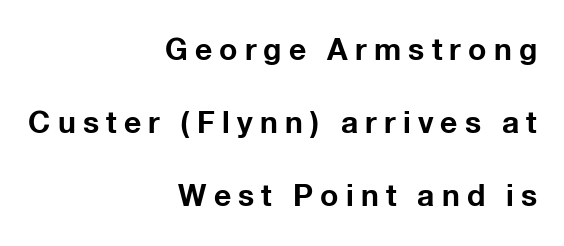
Unlike a traditional serif, this face leaves its strokes unadorned. Letters rest on an invisible, unmarked baseline. Ascenders rise straight up at ninety degrees. Alignment: flush right. Here the designer chose a conventional face with non-uniform glyph widths. The glyphs have the mass of a bold cut.
